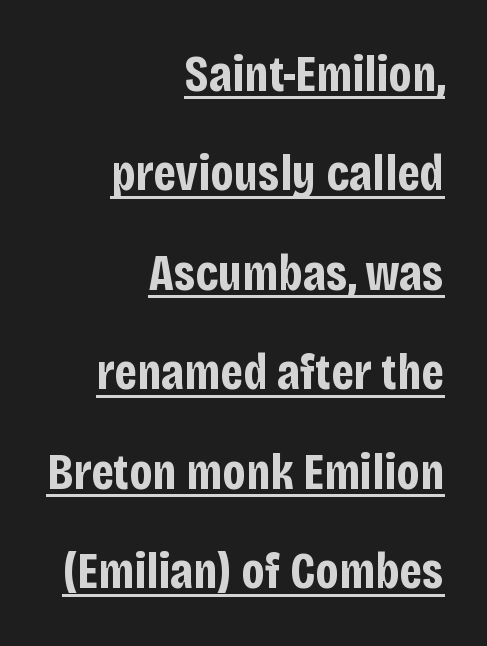
The image shows 51 px bold, condensed sans-serif type, upright; set right-aligned, loose line spacing (1.95x), normal letter spacing, underlined; low stroke contrast and a large x-height.
